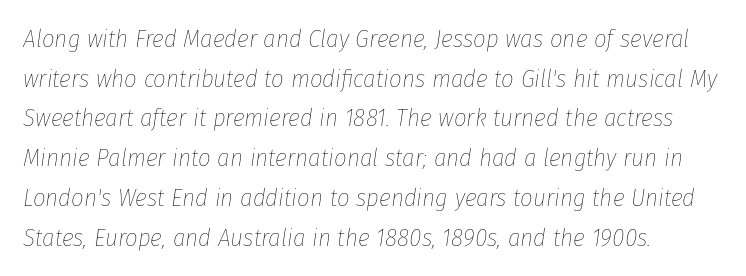
The image shows 25 px text type, italic (leaning right); set left-aligned, normal line spacing (1.59x), normal letter spacing, not underlined.
